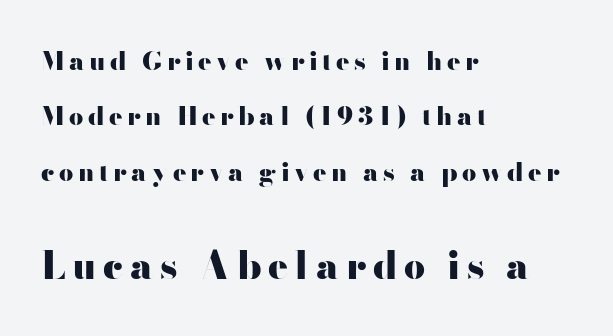
The image shows 37 px heavy, wide type, upright; set left-aligned, loose line spacing (2.22x), not underlined; the second (bottom) block is 1.48x larger; high stroke contrast and a small x-height.
